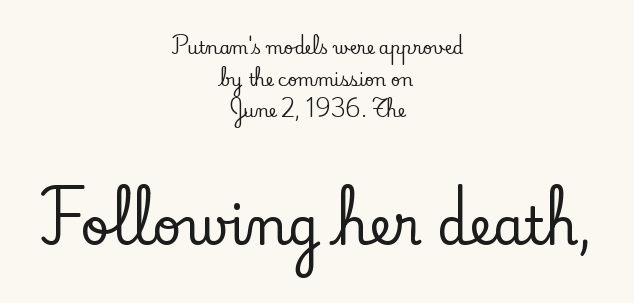
Q: Is the text italic (slanted)? A: No, it is upright.
Q: Is the typeface a serif or a sans-serif typeface? A: Serif.
Q: Is the text underlined? A: No.
Q: How is the paragraph aligned? A: Centered.
Q: Is the spacing between letters normal or unusually wide? A: Normal.
Q: Which block of text is set in a larger size, the first (top) or the second (bottom)? A: The second (bottom) one.
Q: Width (condensed, normal, or wide)? A: Normal.
Q: Stroke contrast? A: Low.
Q: x-height? A: Small.
Q: Monospaced? A: No.
